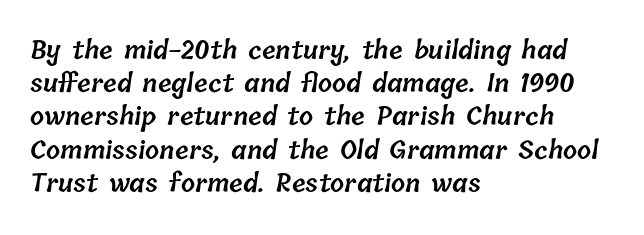
Q: Is the text bold? A: Semi-bold.
Q: Is the text underlined? A: No.
Q: How is the paragraph aligned? A: Left-aligned.
Q: Is the spacing between letters normal or unusually wide? A: Normal.
Q: Is the spacing between lines tight, normal or loose? A: Normal.
